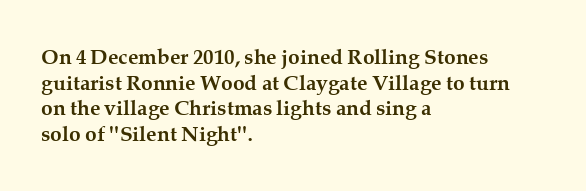
Is there any slant? The stems are plumb. The zone under the glyphs is completely vacant. Caption: bold face, heavy strokes. Each word holds together tightly as a unit, with standard inter-letter gaps. Does the copy run flush right? No — it runs flush left.
